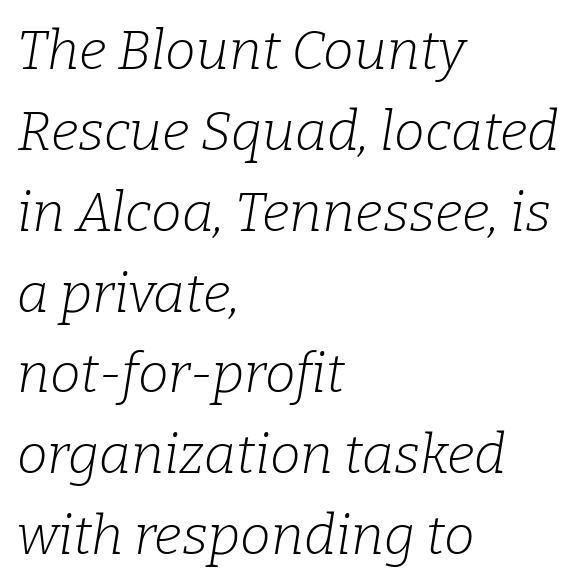
{"serif": "yes", "italic": "yes", "lean": "right", "slant_degrees": 9, "bold": "no", "weight": "light", "width": "normal", "stroke_contrast": "low", "x_height": "medium", "monospaced": "no", "underline": "no", "align": "left", "line_spacing": "normal", "line_spacing_ratio": 1.47, "letter_spacing": "normal", "letter_spacing_em": 0.0, "glyph_px": 55}
